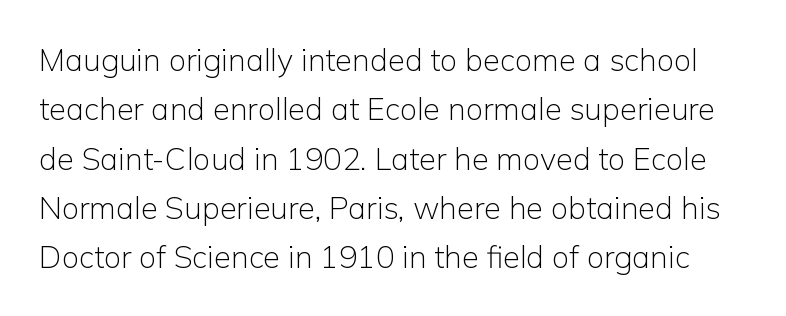
{"serif": "no", "italic": "no", "bold": "no", "weight": "light", "width": "normal", "stroke_contrast": "low", "x_height": "medium", "monospaced": "no", "underline": "no", "line_spacing": "normal", "line_spacing_ratio": 1.59, "letter_spacing": "normal", "letter_spacing_em": 0.0, "glyph_px": 31}
